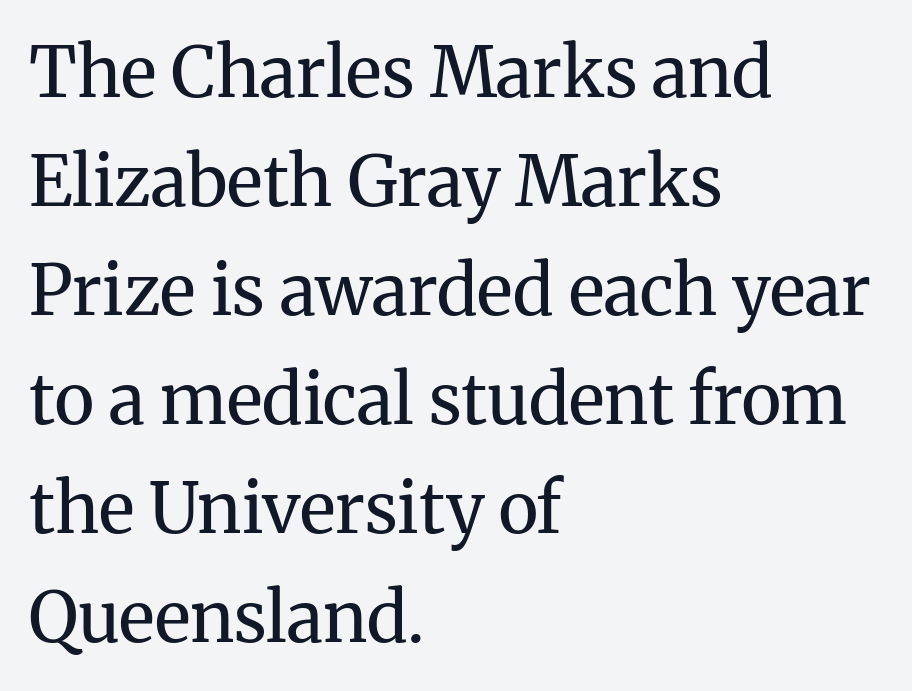
Q: Is the text bold? A: No.
Q: Is the text italic (slanted)? A: No, it is upright.
Q: Is the typeface a serif or a sans-serif typeface? A: Serif.
Q: Is the text underlined? A: No.
Q: How is the paragraph aligned? A: Left-aligned.
Q: Is the spacing between letters normal or unusually wide? A: Normal.
Q: Is the spacing between lines tight, normal or loose? A: Normal.
Q: Width (condensed, normal, or wide)? A: Normal.
Q: Stroke contrast? A: Medium.
Q: x-height? A: Medium.
Q: Monospaced? A: No.
